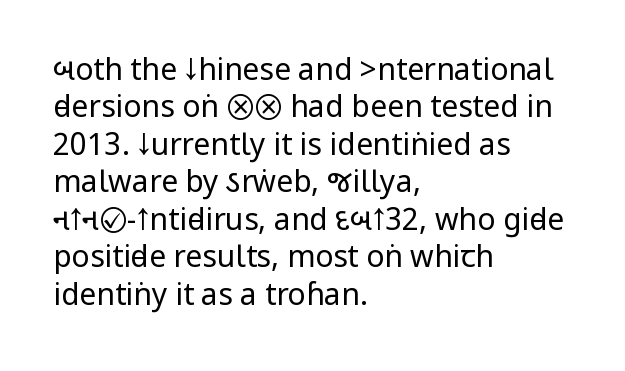
{"serif": "no", "italic": "no", "bold": "no", "weight": "regular", "width": "condensed", "stroke_contrast": "low", "underline": "no", "align": "left", "line_spacing": "normal", "line_spacing_ratio": 1.25, "letter_spacing": "normal", "letter_spacing_em": 0.0, "glyph_px": 30}
